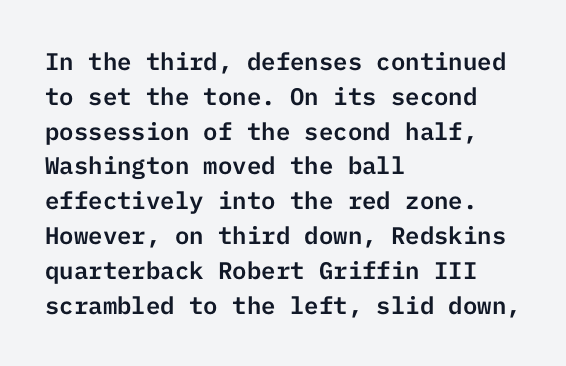
The image shows 24 px text type, upright; set left-aligned, normal line spacing (1.45x), normal letter spacing, not underlined.
